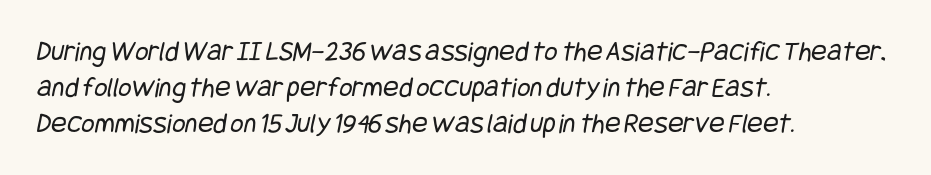
The image shows 29 px regular-weight, condensed sans-serif type; set left-aligned, normal line spacing (1.25x), normal letter spacing, not underlined; low stroke contrast and a large x-height.
